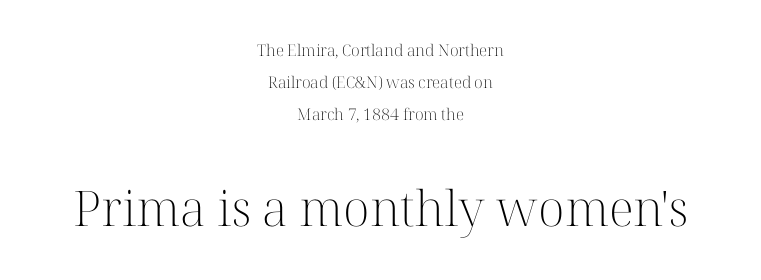
How are the letters spaced? Ordinarily, with no added tracking. Is this a sans? No — the strokes have serifs. Rendered with straight, roman letterforms. The designer dialed line spacing up above the default. Honestly, there is no underline to notice here at all. Note the varied advance widths — an 'i' is clearly narrower than an 'm'.
